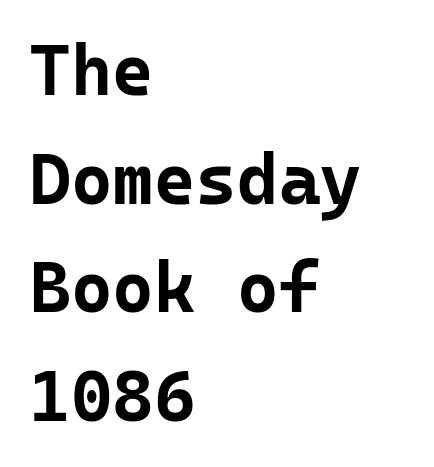
{"serif": "no", "italic": "no", "bold": "yes", "weight": "bold", "width": "normal", "stroke_contrast": "low", "x_height": "medium", "monospaced": "yes", "underline": "no", "align": "left", "line_spacing": "normal", "line_spacing_ratio": 1.53, "letter_spacing": "normal", "letter_spacing_em": 0.0, "glyph_px": 71}
